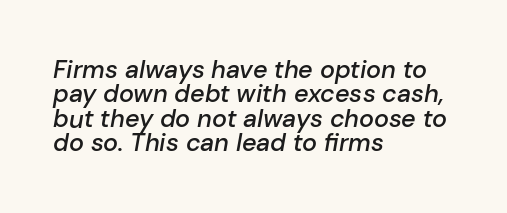
Q: Is the text bold? A: Semi-bold.
Q: Is the text italic (slanted)? A: Yes, it leans right by about 10 degrees.
Q: Is the text underlined? A: No.
Q: How is the paragraph aligned? A: Left-aligned.
Q: Is the spacing between letters normal or unusually wide? A: Normal.
Q: Is the spacing between lines tight, normal or loose? A: Tight.
